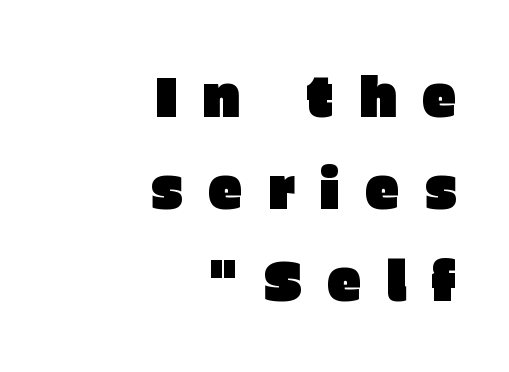
The image shows 56 px sans-serif type, upright; set right-aligned, normal line spacing (1.64x), unusually wide letter spacing (+0.44 em), not underlined; low stroke contrast and a large x-height.
